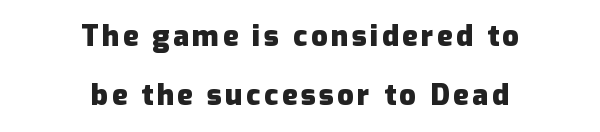
The image shows 29 px heavy sans-serif type, upright; set centered, loose line spacing (2.04x), not underlined; low stroke contrast and a medium x-height.
